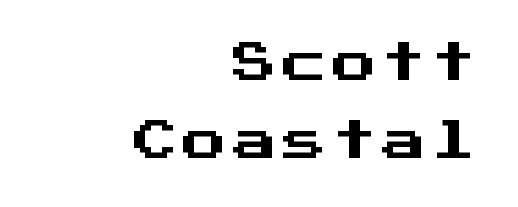
Q: Is the text italic (slanted)? A: No, it is upright.
Q: Is the typeface a serif or a sans-serif typeface? A: Sans-serif.
Q: Is the text underlined? A: No.
Q: How is the paragraph aligned? A: Right-aligned.
Q: Width (condensed, normal, or wide)? A: Normal.
Q: Stroke contrast? A: Medium.
Q: x-height? A: Medium.
Q: Monospaced? A: Yes.
